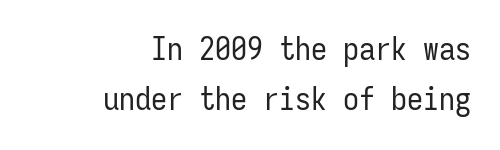
Q: Is the text bold? A: No.
Q: Is the text italic (slanted)? A: No, it is upright.
Q: Is the typeface a serif or a sans-serif typeface? A: Sans-serif.
Q: Is the text underlined? A: No.
Q: How is the paragraph aligned? A: Right-aligned.
Q: Is the spacing between letters normal or unusually wide? A: Normal.
Q: Is the spacing between lines tight, normal or loose? A: Normal.
Q: Width (condensed, normal, or wide)? A: Condensed.
Q: Stroke contrast? A: Low.
Q: x-height? A: Medium.
Q: Monospaced? A: Yes.
